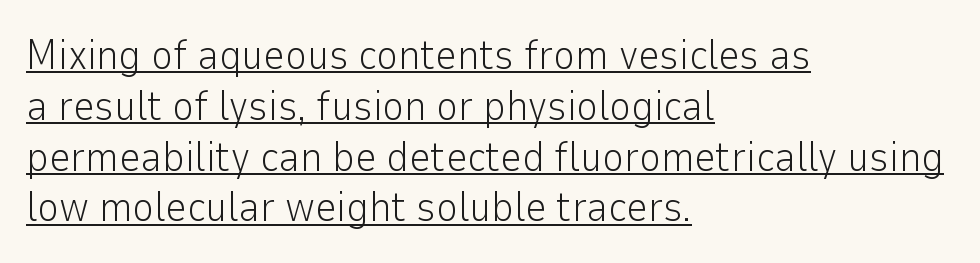
Q: Is the text bold? A: No.
Q: Is the text italic (slanted)? A: No, it is upright.
Q: Is the typeface a serif or a sans-serif typeface? A: Sans-serif.
Q: Is the text underlined? A: Yes.
Q: How is the paragraph aligned? A: Left-aligned.
Q: Is the spacing between letters normal or unusually wide? A: Normal.
Q: Width (condensed, normal, or wide)? A: Normal.
Q: Stroke contrast? A: Low.
Q: x-height? A: Medium.
Q: Monospaced? A: No.
